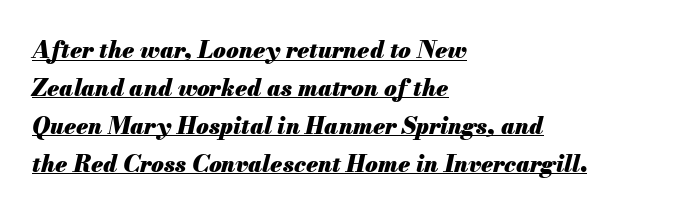
The image shows 23 px bold type, italic (leaning right); set left-aligned, normal line spacing (1.65x), normal letter spacing, underlined.
